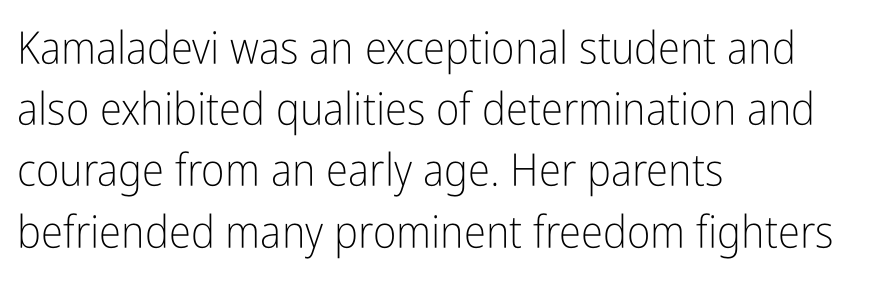
{"serif": "no", "italic": "no", "bold": "no", "weight": "light", "width": "condensed", "stroke_contrast": "low", "x_height": "medium", "monospaced": "no", "underline": "no", "align": "left", "line_spacing": "normal", "line_spacing_ratio": 1.36, "letter_spacing": "normal", "letter_spacing_em": 0.0, "glyph_px": 45}
